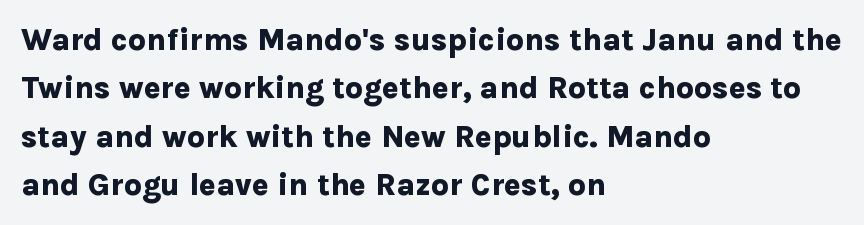
The image shows 31 px bold sans-serif type, upright; set left-aligned, normal line spacing (1.56x), normal letter spacing, not underlined; low stroke contrast and a medium x-height.
